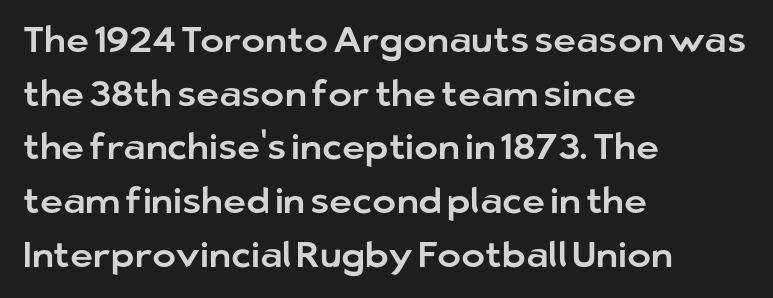
The glyphs are unaccompanied by any horizontal stroke below them. The typography opts for an upright posture over an oblique one. The ragged edge is on the right, which tells us the setting is flush left. The glyphs in this specimen are sans serif. The type is set solid horizontally, with unmodified tracking.
